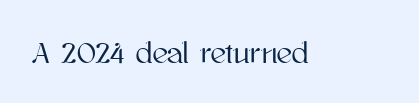
Here the designer chose a conventional face with non-uniform glyph widths. Glance below the letters and you will spot only blank space. No extra tracking has been applied to these lines. Every stem runs plumb, perpendicular to the baseline.
